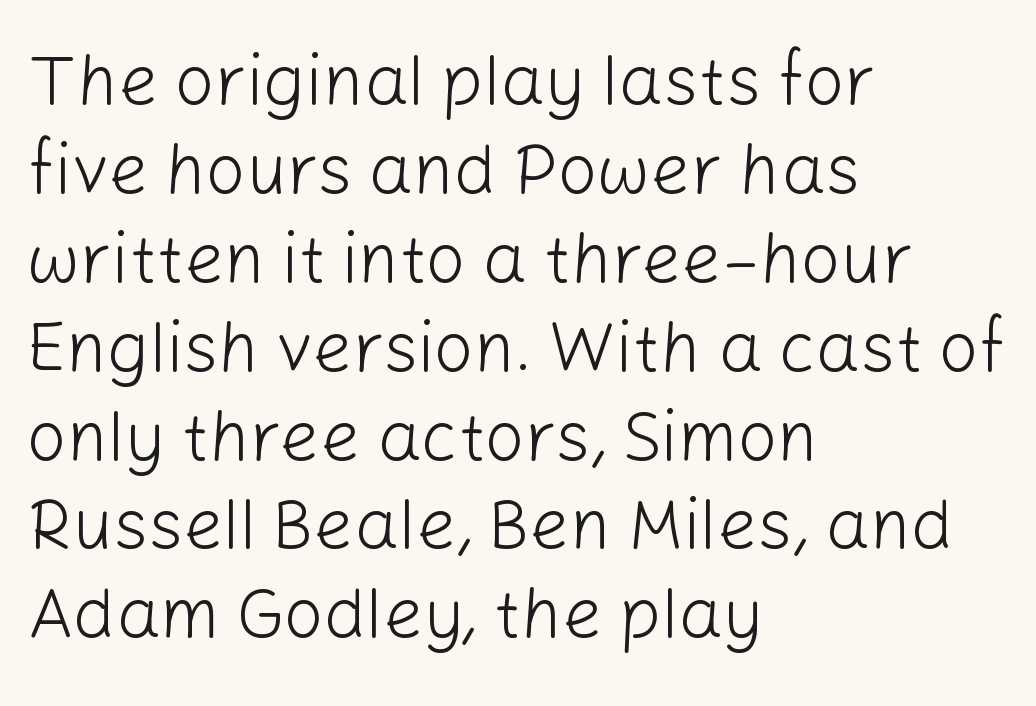
Q: Is the text bold? A: No.
Q: Is the text italic (slanted)? A: No, it is upright.
Q: Is the typeface a serif or a sans-serif typeface? A: Sans-serif.
Q: Is the text underlined? A: No.
Q: How is the paragraph aligned? A: Left-aligned.
Q: Is the spacing between letters normal or unusually wide? A: Normal.
Q: Is the spacing between lines tight, normal or loose? A: Normal.
Q: Width (condensed, normal, or wide)? A: Normal.
Q: Stroke contrast? A: Low.
Q: x-height? A: Medium.
Q: Monospaced? A: No.
